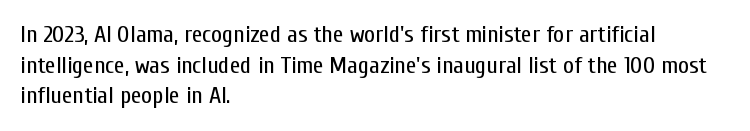
{"italic": "no", "bold": "no", "underline": "no", "align": "left", "line_spacing": "normal", "line_spacing_ratio": 1.28, "letter_spacing": "normal", "letter_spacing_em": 0.0, "glyph_px": 24}
